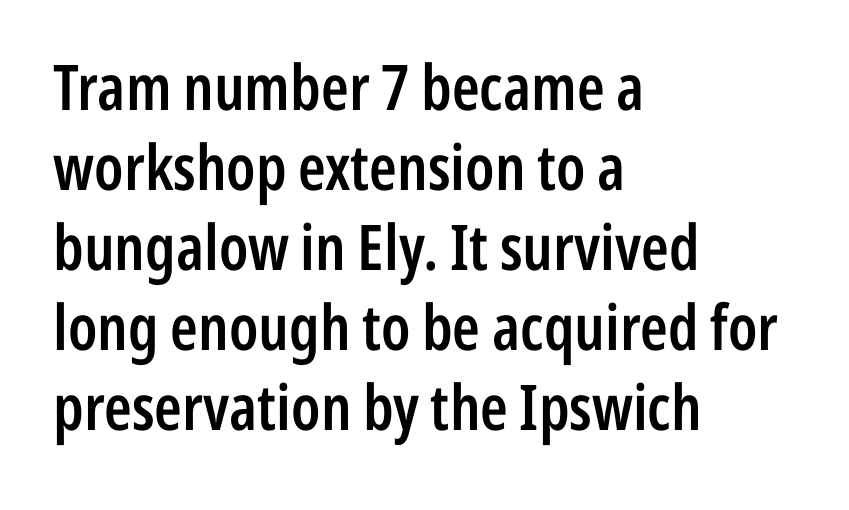
Is this a fixed-width face? No — the glyphs have proportional, varying widths. The string is rendered with underlining switched off. In terms of posture, this sample is upright. Horizontally, the lines are justified to the leading edge only. The letterforms sit shoulder to shoulder at normal distance. These lines sit exactly where default settings would place them.
